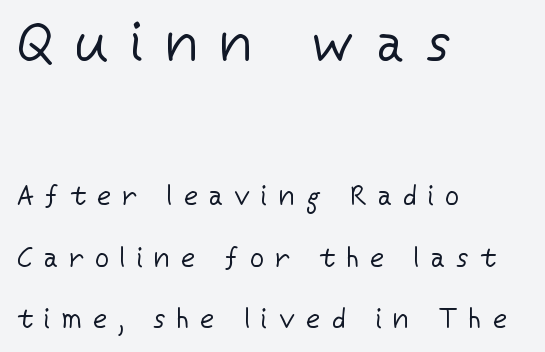
The image shows 54 px regular-weight sans-serif type, upright; set left-aligned, loose line spacing (2.28x), unusually wide letter spacing (+0.42 em), not underlined; the first (top) block is 2.0x larger; low stroke contrast and a medium x-height.
